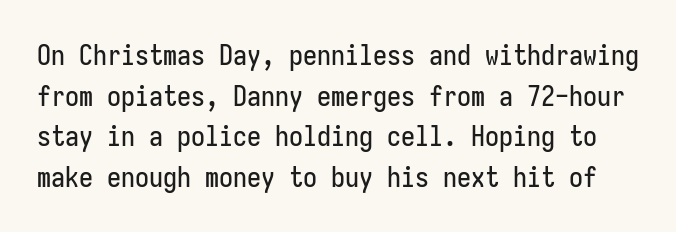
The passage shown is not underscored anywhere. The gaps between neighbouring characters are ordinary and unremarkable. A roman cut, with each character standing at attention. Regular leading.
